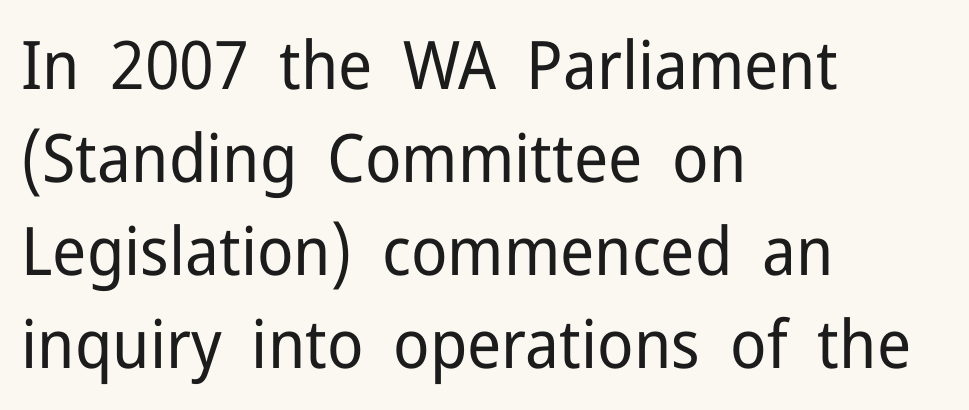
Q: Is the text bold? A: No.
Q: Is the text italic (slanted)? A: No, it is upright.
Q: Is the typeface a serif or a sans-serif typeface? A: Sans-serif.
Q: Is the text underlined? A: No.
Q: How is the paragraph aligned? A: Left-aligned.
Q: Is the spacing between letters normal or unusually wide? A: Normal.
Q: Is the spacing between lines tight, normal or loose? A: Normal.
Q: Width (condensed, normal, or wide)? A: Normal.
Q: Stroke contrast? A: Low.
Q: x-height? A: Medium.
Q: Monospaced? A: No.
